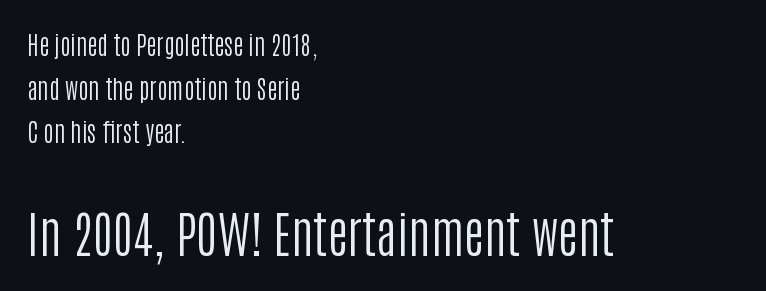
The weight tops out at a normal text grade. Between these two stacked blocks, the lower one wins on size. Font category for this specimen: sans-serif. Letter spacing: default. Decoration check: the copy has no underline.
